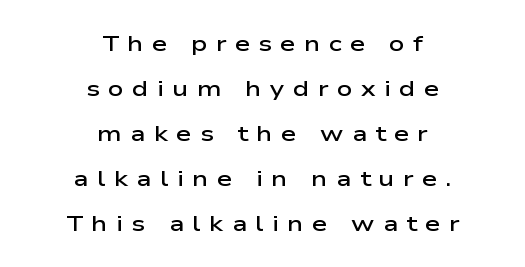
{"italic": "no", "bold": "semi", "underline": "no", "align": "center", "line_spacing": "loose", "line_spacing_ratio": 2.04, "letter_spacing": "wide", "letter_spacing_em": 0.38, "glyph_px": 22}
